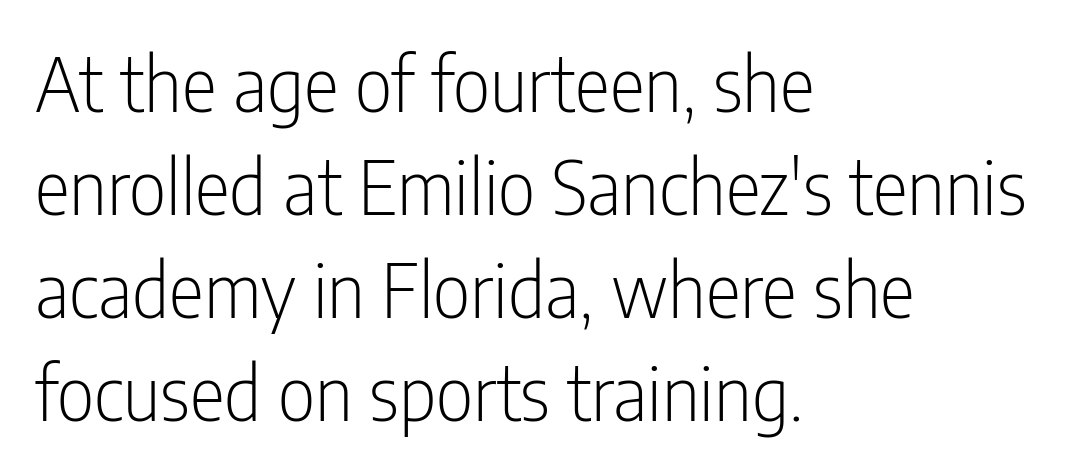
Q: Is the text bold? A: No.
Q: Is the text italic (slanted)? A: No, it is upright.
Q: Is the typeface a serif or a sans-serif typeface? A: Sans-serif.
Q: Is the text underlined? A: No.
Q: How is the paragraph aligned? A: Left-aligned.
Q: Is the spacing between letters normal or unusually wide? A: Normal.
Q: Is the spacing between lines tight, normal or loose? A: Normal.
Q: Width (condensed, normal, or wide)? A: Condensed.
Q: Stroke contrast? A: Low.
Q: x-height? A: Medium.
Q: Monospaced? A: No.
